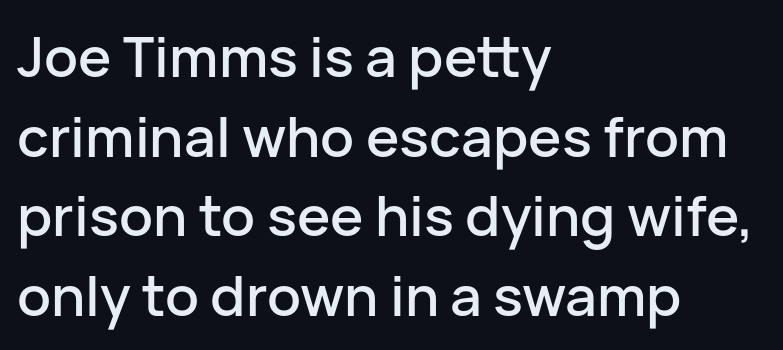
The image shows 56 px sans-serif type, upright; set left-aligned, normal line spacing (1.42x), normal letter spacing, not underlined; low stroke contrast and a medium x-height.
